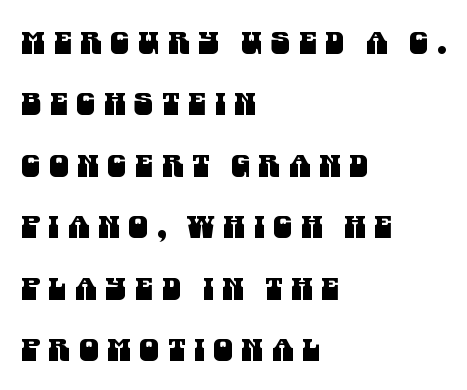
Successive baselines arrive slowly, with a big drop between each. The horizontal fit of the characters is loose and conspicuously gappy. Check the space under the baseline: it is left empty. Check where the strokes stop: nothing finishes them off — pure sans.
